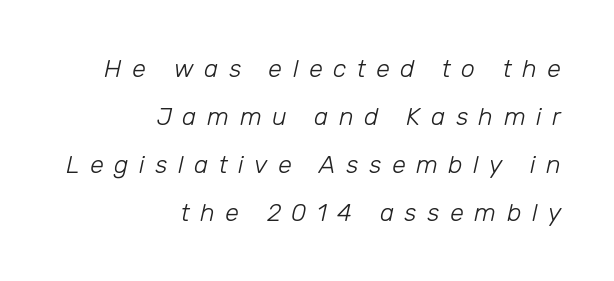
How are the letters spaced? Widely, with obvious added tracking. In terms of posture, this sample is oblique. The typesetter chose a ragged-left arrangement here. Leading: increased.
